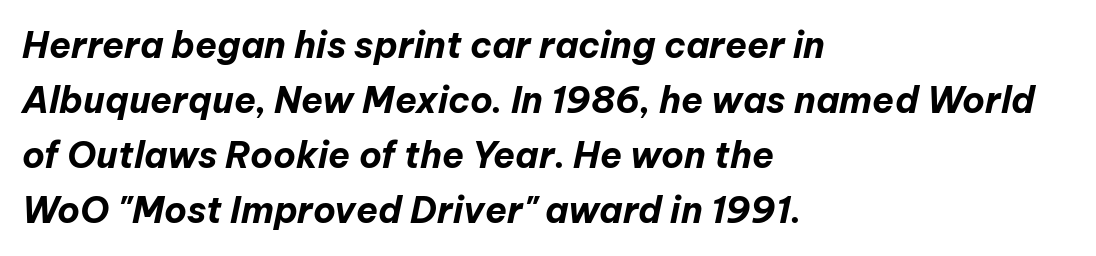
The image shows 36 px bold type, italic (leaning right); set left-aligned, normal line spacing (1.53x), normal letter spacing, not underlined; low stroke contrast and a medium x-height.
